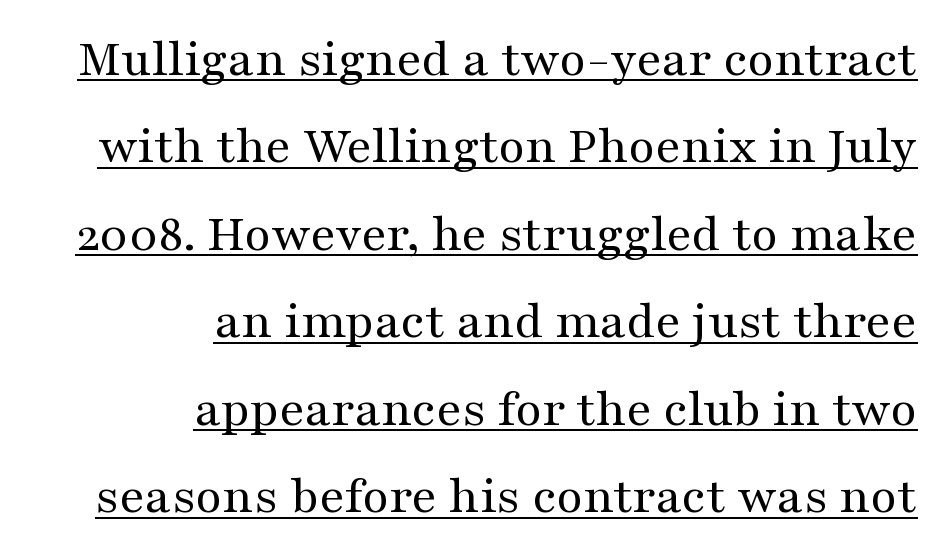
The image shows 54 px regular-weight, wide serif type, upright; set right-aligned, normal line spacing (1.62x), normal letter spacing, underlined; medium stroke contrast and a medium x-height.
